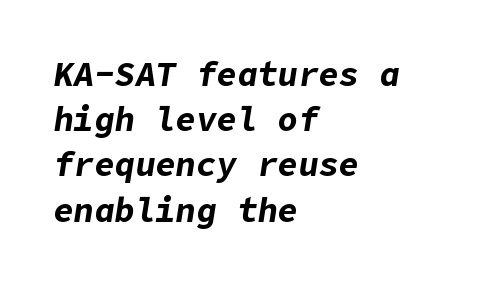
The image shows 34 px bold type, italic (leaning right); set left-aligned, normal line spacing (1.33x), normal letter spacing, not underlined; low stroke contrast and a medium x-height.
